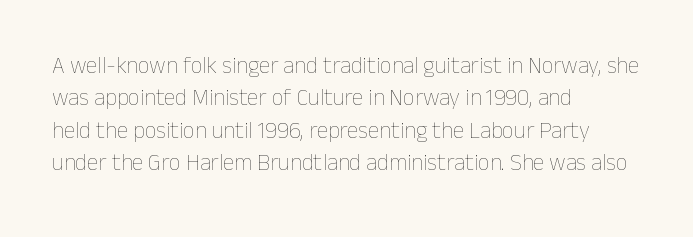
{"italic": "no", "bold": "no", "underline": "no", "align": "left", "line_spacing": "normal", "line_spacing_ratio": 1.41, "letter_spacing": "normal", "letter_spacing_em": 0.0, "glyph_px": 23}
